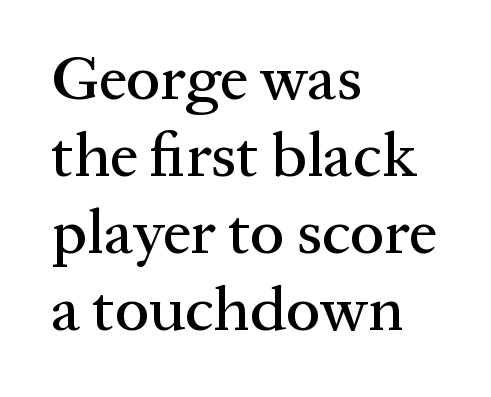
Alignment: flush left. Ordinary non-slanted type is in use. Character widths vary here, with narrow letters taking less room than wide ones. Characters follow at the spacing the type designer built in. The font family rendered here belongs to the serif group. Check the space under the baseline: it is left empty.
